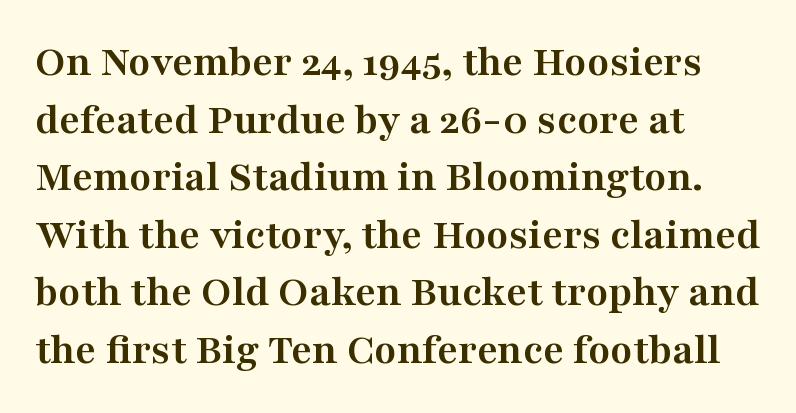
Quick note: interline space is typical. The face used here is rendered with its standard letterfit. Note the varied advance widths — an 'i' is clearly narrower than an 'm'. The characters look thick and weighty, a clear bold. The text was rendered using a seriffed face with decorative stroke endings. Descender tails drop into unmarked territory.
